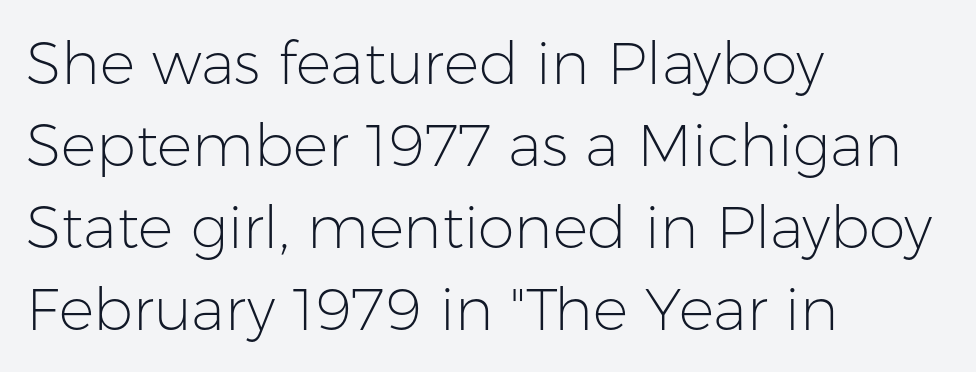
The image shows 59 px light sans-serif type, upright; set left-aligned, normal line spacing (1.39x), normal letter spacing, not underlined; low stroke contrast and a medium x-height.
